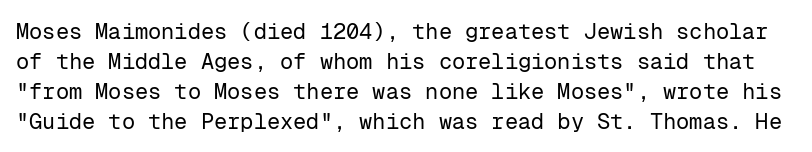
The image shows 22 px text type, upright; set normal line spacing (1.36x), normal letter spacing, not underlined.
